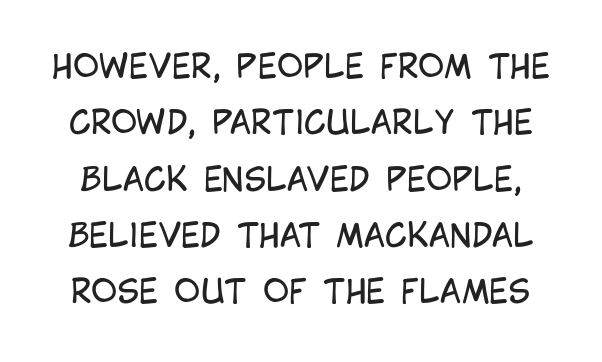
The typography opts for an upright posture over an oblique one. The letterforms sit at book weight or below. Note: no serifs on the glyphs. The letters advance in unequal steps, a hallmark of proportional type. Honestly, there is no underline to notice here at all.
